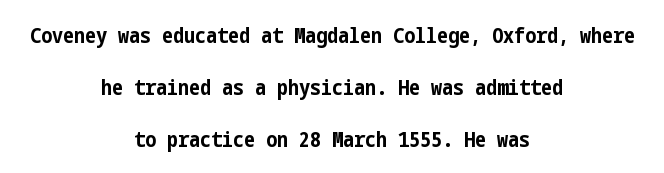
Q: Is the text bold? A: Yes.
Q: Is the text italic (slanted)? A: No, it is upright.
Q: Is the text underlined? A: No.
Q: How is the paragraph aligned? A: Centered.
Q: Is the spacing between letters normal or unusually wide? A: Normal.
Q: Is the spacing between lines tight, normal or loose? A: Loose.
